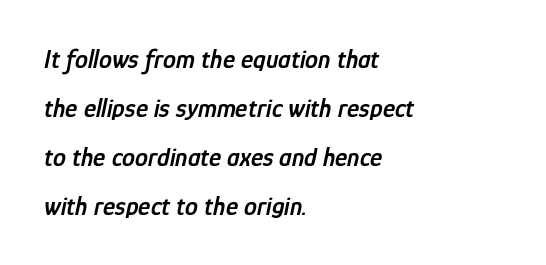
The passage shown leans; its letterforms are oblique. Letter spacing: default. Notice the strokes are somewhat thickened but not fully heavy: this is a semibold. The typesetter chose a ragged-right arrangement here.
